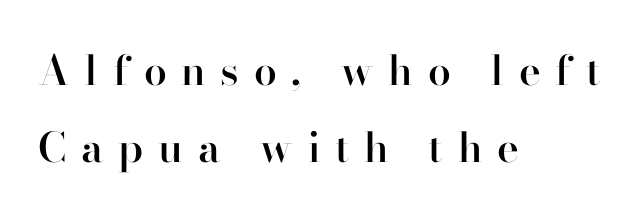
Each word looks stretched out because of the extra space between its letters. Reading down the block, your eye returns to a fixed left position each line. The glyphs have the mass of a demibold cut, below bold. No italicization has been applied; the sample stays upright.
